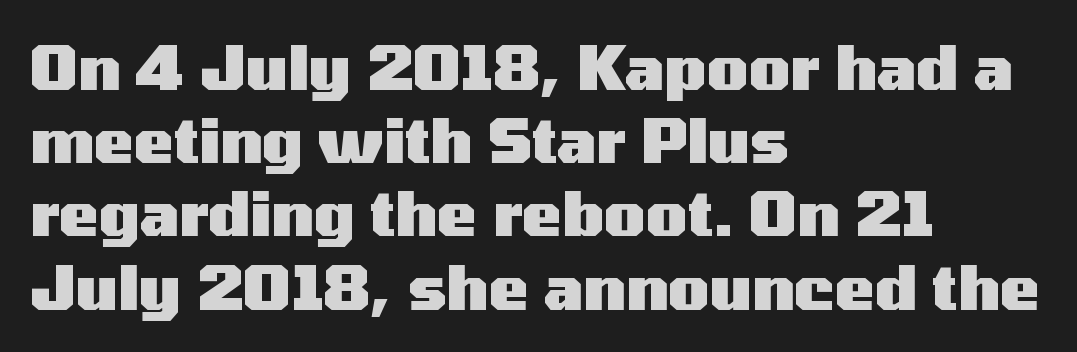
{"serif": "no", "italic": "no", "bold": "yes", "weight": "heavy", "width": "wide", "stroke_contrast": "medium", "x_height": "medium", "monospaced": "no", "underline": "no", "align": "left", "line_spacing_ratio": 1.22, "letter_spacing": "normal", "letter_spacing_em": 0.0, "glyph_px": 60}
